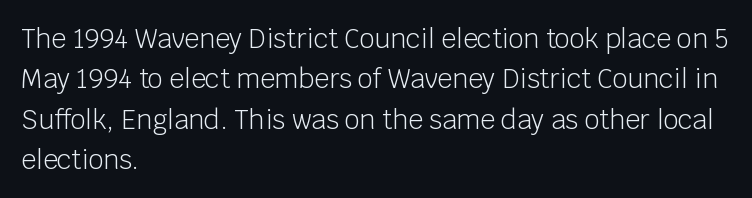
Q: Is the text bold? A: No.
Q: Is the text italic (slanted)? A: No, it is upright.
Q: Is the text underlined? A: No.
Q: How is the paragraph aligned? A: Left-aligned.
Q: Is the spacing between letters normal or unusually wide? A: Normal.
Q: Is the spacing between lines tight, normal or loose? A: Normal.
